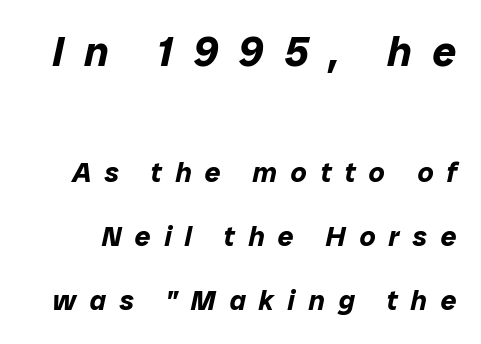
A student would notice the top passage is typeset larger than what follows. Students, observe: this is what heavily led, spacious text looks like. Check the space under the baseline: it is left empty. This sample has the flowing, uneven cadence of proportional lettering.
